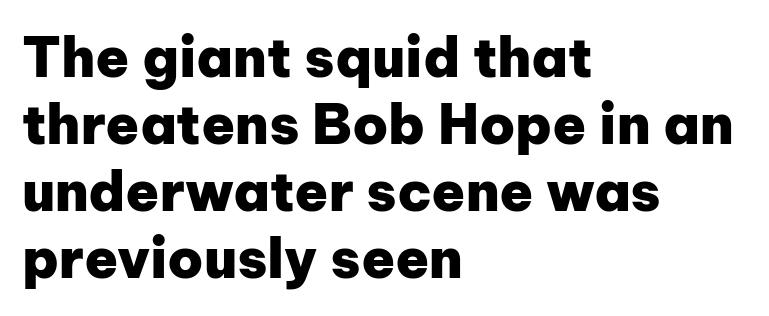
The image shows 55 px heavy sans-serif type, upright; set left-aligned, line spacing 1.22x, normal letter spacing, not underlined; low stroke contrast and a medium x-height.
